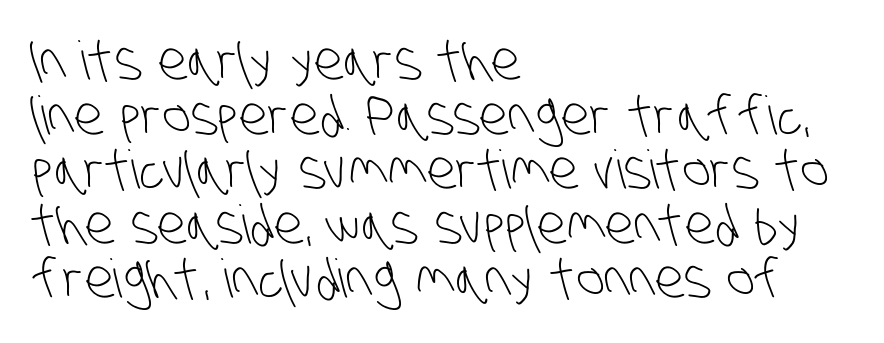
Q: Is the text bold? A: No.
Q: Is the typeface a serif or a sans-serif typeface? A: Sans-serif.
Q: Is the text underlined? A: No.
Q: How is the paragraph aligned? A: Left-aligned.
Q: Is the spacing between letters normal or unusually wide? A: Normal.
Q: Is the spacing between lines tight, normal or loose? A: Tight.
Q: Width (condensed, normal, or wide)? A: Condensed.
Q: Stroke contrast? A: Low.
Q: x-height? A: Large.
Q: Monospaced? A: No.
